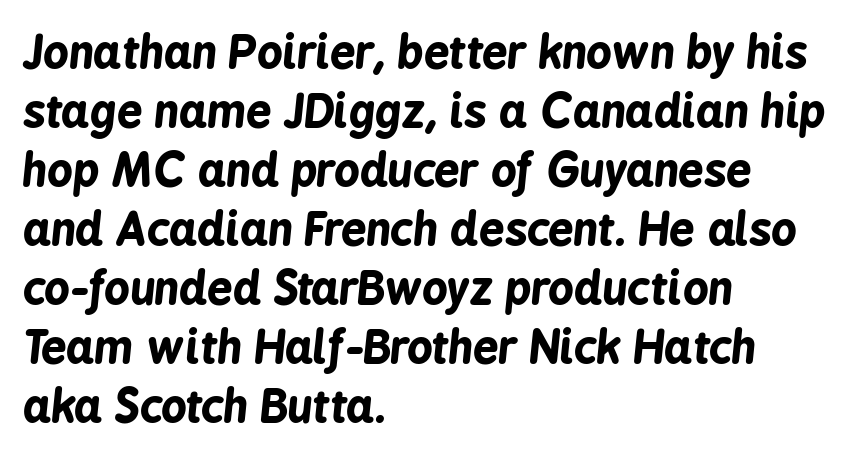
Quick note: interline space is typical. The horizontal fit of the characters is conventional and even. These lines are rendered in a variable-pitch font. These lines are set flush left with a ragged right edge. Type without underlining.
